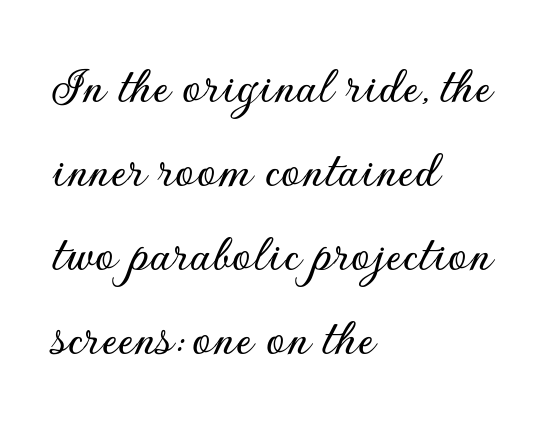
Line spacing here is normal. The passage shown is not underscored anywhere. The face used here is rendered with its standard letterfit. The letters advance in unequal steps, a hallmark of proportional type. Reading down the block, your eye returns to a fixed left position each line.
